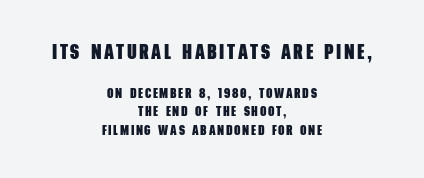
Q: Is the text bold? A: Yes.
Q: Is the text underlined? A: No.
Q: How is the paragraph aligned? A: Centered.
Q: Is the spacing between lines tight, normal or loose? A: Normal.
Q: Which block of text is set in a larger size, the first (top) or the second (bottom)? A: The first (top) one.
